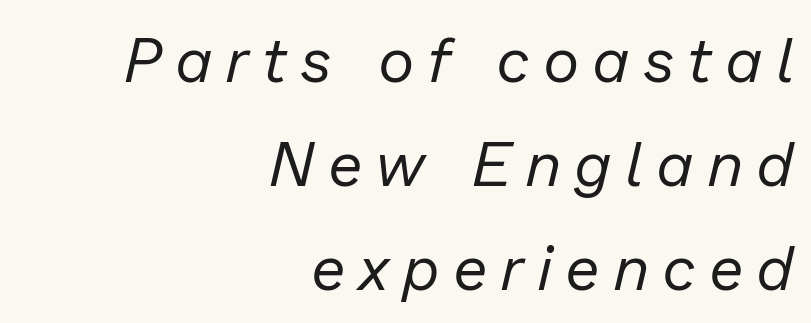
The rendering applies a slant to the glyphs. The space beneath each line is pristine and unruled. Students, observe: this is what conventionally led text looks like. Here the designer chose a conventional face with non-uniform glyph widths. The passage shown has open, widely tracked lettering throughout.
